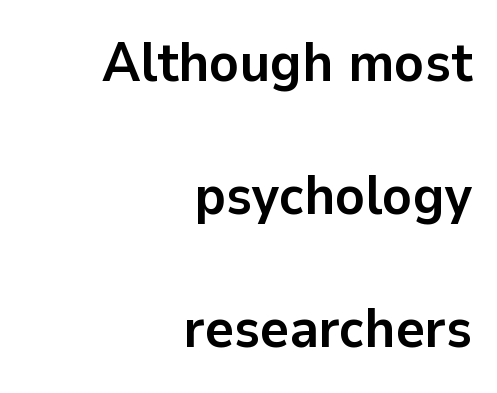
Baseline-to-baseline distance is far greater than the letter height. In terms of weight, the rendering is a true, heavy bold. The rendering uses natural spacing where letterforms have individual widths. You can tell from the bare stems that sans-serif type was used. The line texture is even and compact thanks to regular tracking.
